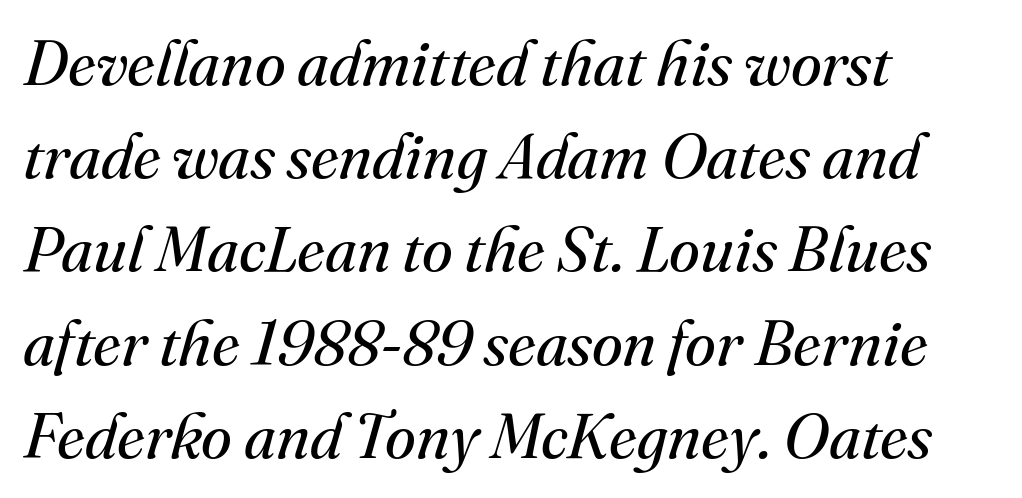
Little horizontal feet cap the strokes, marking this as serif type. Each stroke keeps to a modest, everyday thickness or less. Notice how descenders clear the ascenders below comfortably — that's standard leading. The rendering anchors every line to the left-hand side.
